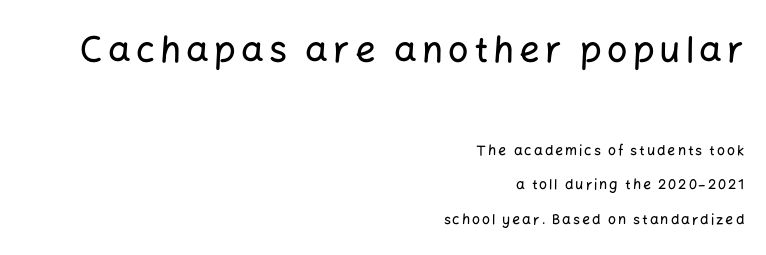
The image shows 36 px sans-serif type, upright; set right-aligned, loose line spacing (2.45x), not underlined; the first (top) block is 2.57x larger; low stroke contrast and a medium x-height.
